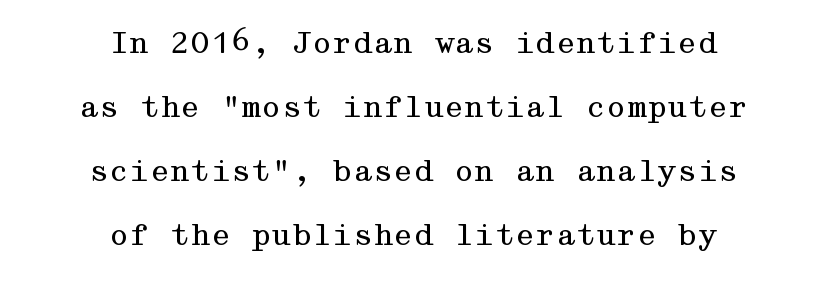
The block of text is sparse from top to bottom, with ample space between rows. Any mark beneath the type? The region is blank. The designer went with a serif here, giving each stem small feet. Letter spacing: default.
